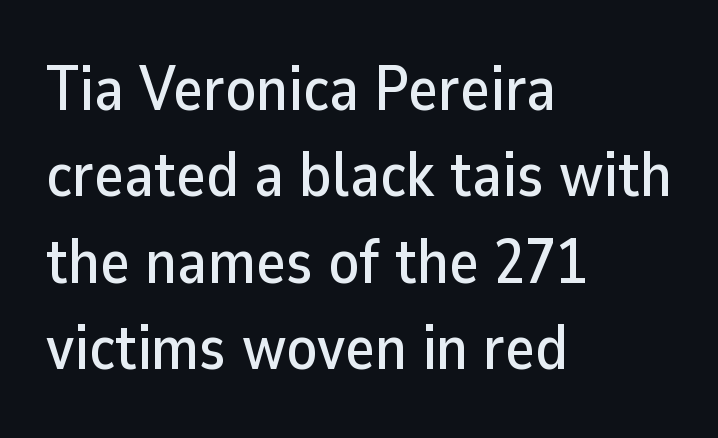
The image shows 63 px sans-serif type, upright; set left-aligned, normal line spacing (1.37x), normal letter spacing, not underlined; low stroke contrast and a medium x-height.
